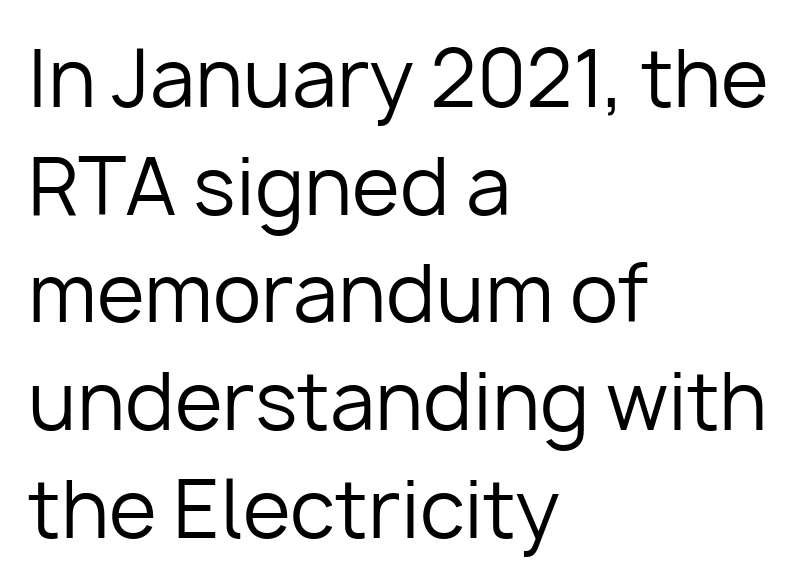
{"serif": "no", "italic": "no", "bold": "no", "weight": "regular", "width": "normal", "stroke_contrast": "low", "x_height": "medium", "monospaced": "no", "underline": "no", "align": "left", "line_spacing": "normal", "line_spacing_ratio": 1.38, "letter_spacing": "normal", "letter_spacing_em": 0.0, "glyph_px": 78}
